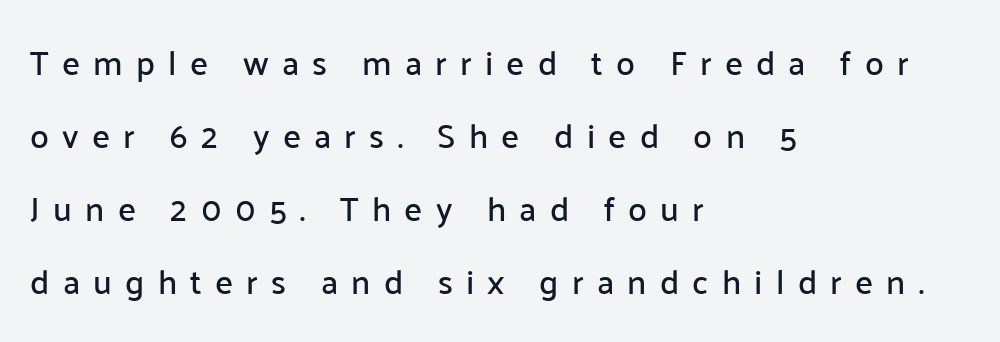
Q: Is the text italic (slanted)? A: No, it is upright.
Q: Is the typeface a serif or a sans-serif typeface? A: Sans-serif.
Q: Is the text underlined? A: No.
Q: How is the paragraph aligned? A: Left-aligned.
Q: Is the spacing between letters normal or unusually wide? A: Unusually wide.
Q: Is the spacing between lines tight, normal or loose? A: Loose.
Q: Width (condensed, normal, or wide)? A: Normal.
Q: Stroke contrast? A: Low.
Q: x-height? A: Medium.
Q: Monospaced? A: No.
